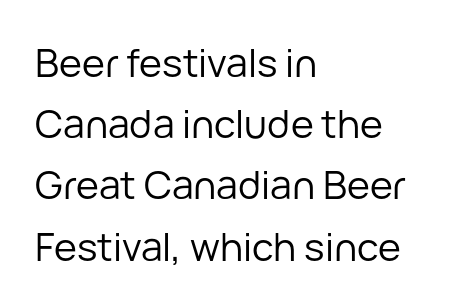
Q: Is the text bold? A: No.
Q: Is the text italic (slanted)? A: No, it is upright.
Q: Is the typeface a serif or a sans-serif typeface? A: Sans-serif.
Q: Is the text underlined? A: No.
Q: How is the paragraph aligned? A: Left-aligned.
Q: Is the spacing between letters normal or unusually wide? A: Normal.
Q: Is the spacing between lines tight, normal or loose? A: Normal.
Q: Width (condensed, normal, or wide)? A: Normal.
Q: Stroke contrast? A: Low.
Q: x-height? A: Medium.
Q: Monospaced? A: No.
